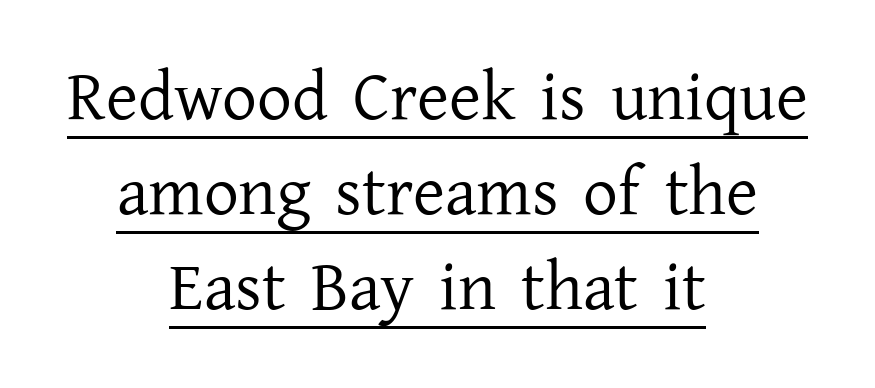
{"serif": "yes", "italic": "no", "bold": "no", "weight": "regular", "width": "normal", "stroke_contrast": "low", "x_height": "medium", "monospaced": "no", "underline": "yes", "align": "center", "line_spacing": "normal", "line_spacing_ratio": 1.38, "letter_spacing": "normal", "letter_spacing_em": 0.0, "glyph_px": 69}
